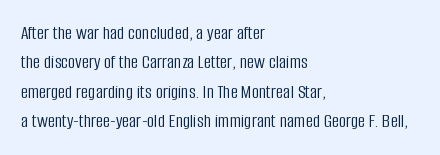
{"italic": "no", "bold": "no", "underline": "no", "align": "left", "line_spacing": "normal", "line_spacing_ratio": 1.47, "letter_spacing": "normal", "letter_spacing_em": 0.0, "glyph_px": 20}
